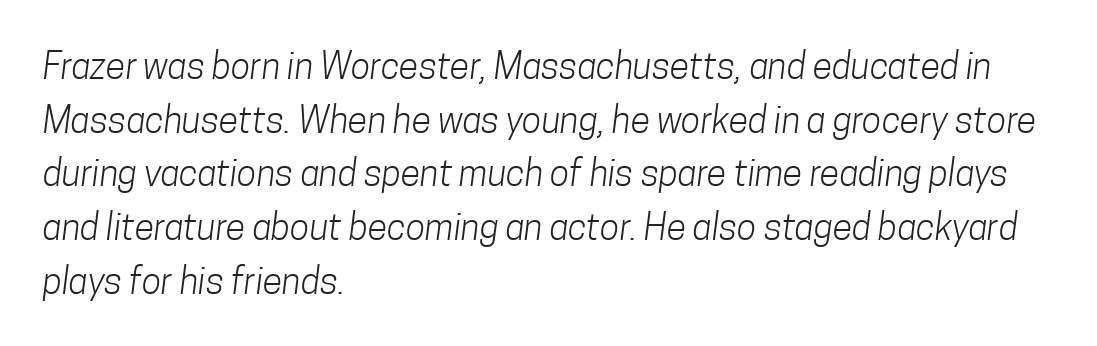
Underlining? Definitely not there. These lines are rendered in a variable-pitch font. A typesetter would call this zero additional tracking. Does the leading feel generous? No, just average. Left-aligned paragraph, ragged on the right.
